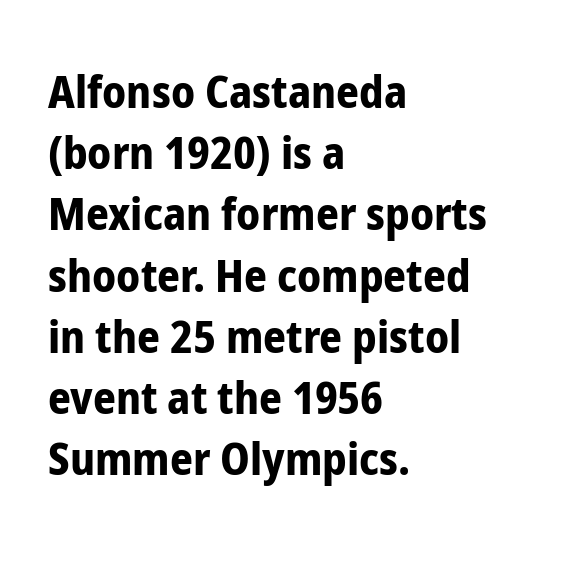
Q: Is the text bold? A: Yes.
Q: Is the text italic (slanted)? A: No, it is upright.
Q: Is the typeface a serif or a sans-serif typeface? A: Sans-serif.
Q: Is the text underlined? A: No.
Q: How is the paragraph aligned? A: Left-aligned.
Q: Is the spacing between letters normal or unusually wide? A: Normal.
Q: Is the spacing between lines tight, normal or loose? A: Normal.
Q: Width (condensed, normal, or wide)? A: Condensed.
Q: Stroke contrast? A: Low.
Q: x-height? A: Medium.
Q: Monospaced? A: No.
